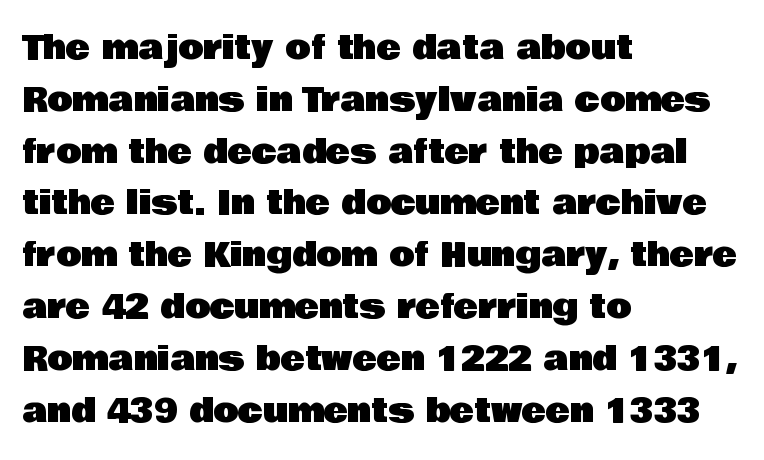
The image shows 33 px sans-serif type, upright; set left-aligned, normal line spacing (1.57x), normal letter spacing, not underlined; low stroke contrast and a large x-height.
